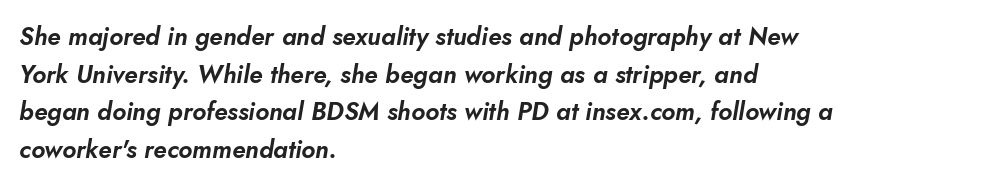
Q: Is the text italic (slanted)? A: Yes, it leans right by about 10 degrees.
Q: Is the text underlined? A: No.
Q: How is the paragraph aligned? A: Left-aligned.
Q: Is the spacing between letters normal or unusually wide? A: Normal.
Q: Is the spacing between lines tight, normal or loose? A: Normal.
